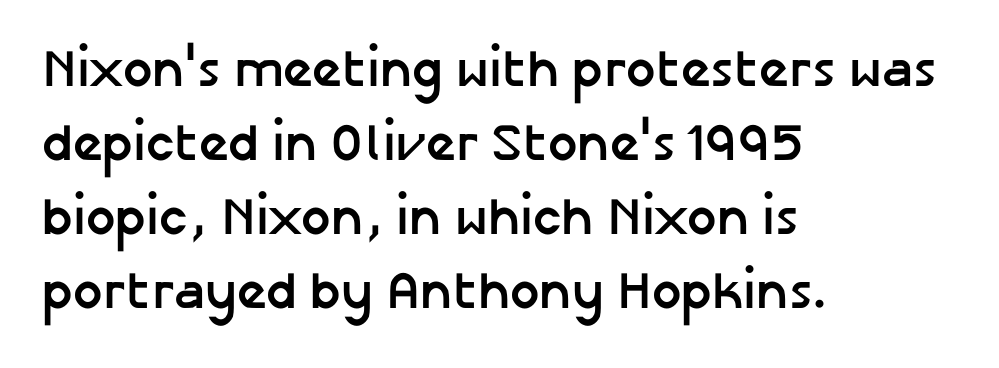
{"serif": "no", "italic": "no", "bold": "yes", "weight": "semibold", "width": "normal", "stroke_contrast": "low", "x_height": "medium", "monospaced": "no", "underline": "no", "align": "left", "line_spacing": "normal", "line_spacing_ratio": 1.42, "letter_spacing": "normal", "letter_spacing_em": 0.0, "glyph_px": 52}
